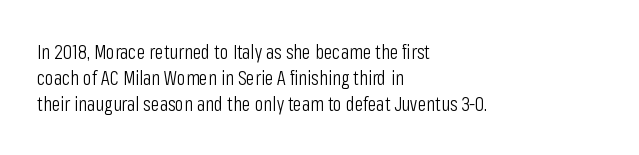
No chunkiness to these letters — they're not bold. Alignment: flush left. Do the letters lean? They stand straight. Horizontal bands of white between lines are of average thickness. Has an underline been added? It has not. Is the letter spacing exaggerated? No — it looks like the ordinary default.
